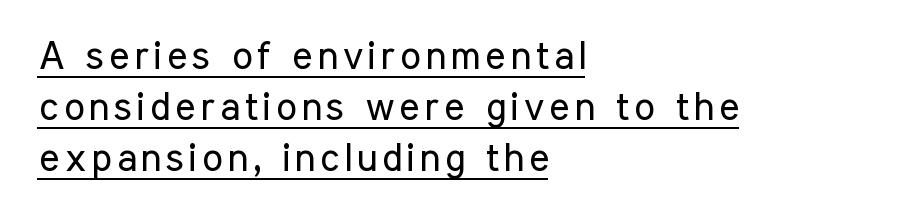
{"serif": "no", "italic": "no", "bold": "no", "weight": "regular", "width": "condensed", "stroke_contrast": "low", "x_height": "medium", "monospaced": "no", "underline": "yes", "align": "left", "line_spacing": "normal", "line_spacing_ratio": 1.31, "glyph_px": 39}
